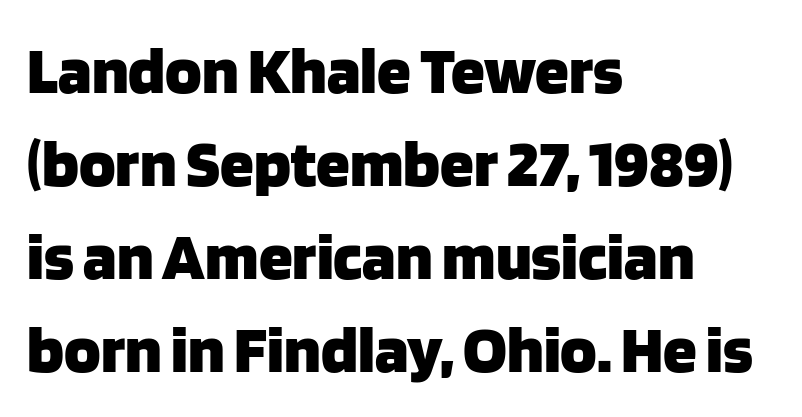
{"serif": "no", "italic": "no", "bold": "yes", "weight": "heavy", "width": "normal", "stroke_contrast": "low", "x_height": "large", "monospaced": "no", "underline": "no", "align": "left", "line_spacing": "normal", "line_spacing_ratio": 1.37, "letter_spacing": "normal", "letter_spacing_em": 0.0, "glyph_px": 68}
